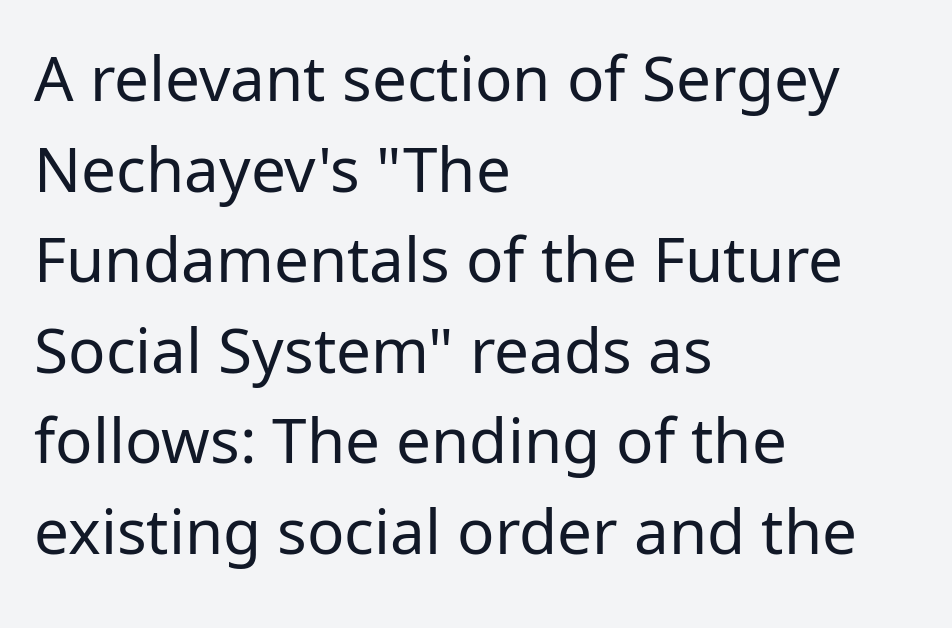
The font sits on the lighter half of the weight spectrum, regular included. Classification — sans serif. Each line starts at the same left margin while the right side varies. Spacing between characters is what you'd get straight out of the box. Is this a fixed-width face? No — the glyphs have proportional, varying widths.
